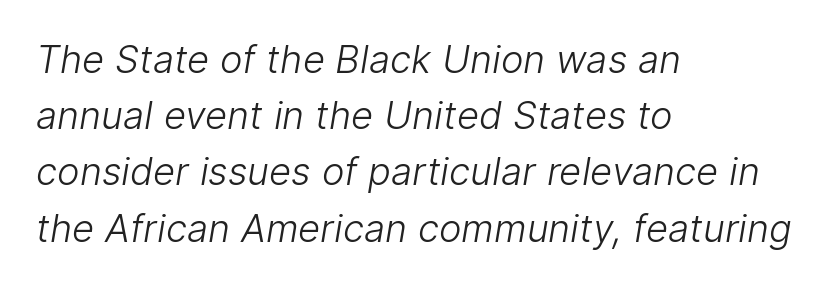
One glance says typical: line gaps are just what's usual. Caption: face not bold, strokes unweighted. Each row of text sits above clean, open space. This rendering uses left alignment, leaving the right contour irregular. The font family rendered here belongs to the sans-serif group.
